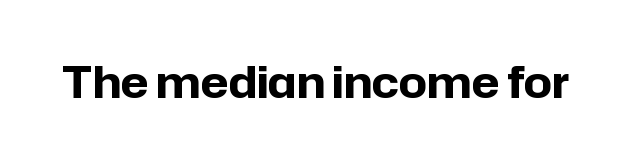
The tracking reads as untouched default to a designer's eye. Only glyphs here, with clear space below each row. The font's upright variant was chosen for this text. Compared with an ordinary text face, these strokes are far heavier — a full bold.
